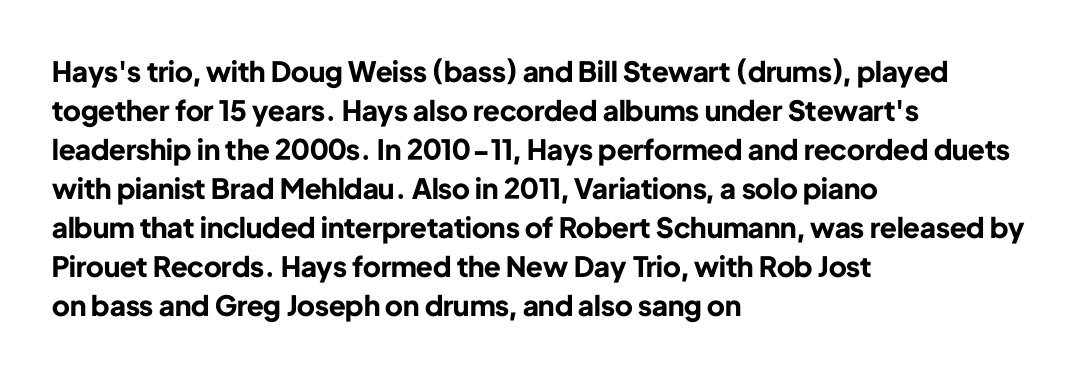
In terms of posture, this sample is upright. Does the weight exceed regular? Yes, all the way to bold. Nothing unusual about the tracking: characters are spaced as the font intends. The line-height multiplier appears to be the usual default. The face used here is proportionally spaced, like ordinary book or web type. The words here are not underlined.
